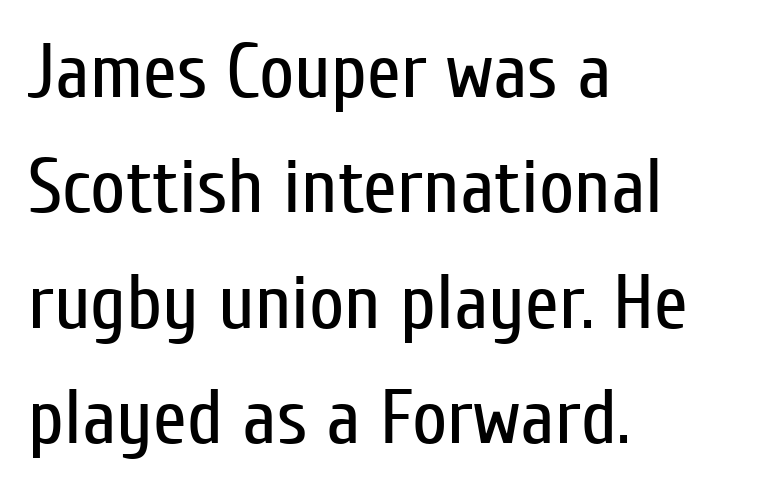
Layout note: lines flush left. The font sits on the lighter half of the weight spectrum, regular included. The area under the type is left untouched. Varying glyph widths throughout — classic text-font behaviour.
